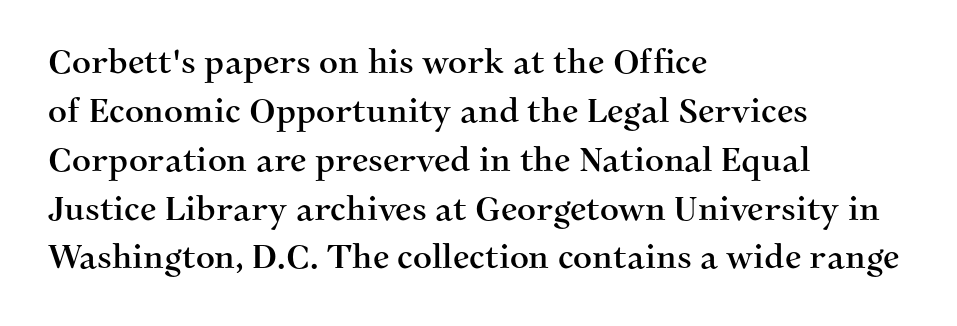
Q: Is the text italic (slanted)? A: No, it is upright.
Q: Is the typeface a serif or a sans-serif typeface? A: Serif.
Q: Is the text underlined? A: No.
Q: How is the paragraph aligned? A: Left-aligned.
Q: Is the spacing between letters normal or unusually wide? A: Normal.
Q: Is the spacing between lines tight, normal or loose? A: Normal.
Q: Width (condensed, normal, or wide)? A: Normal.
Q: Stroke contrast? A: Medium.
Q: x-height? A: Medium.
Q: Monospaced? A: No.
